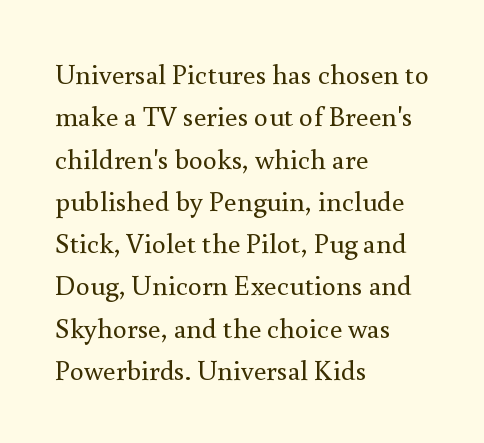
{"serif": "yes", "italic": "no", "bold": "no", "weight": "regular", "width": "normal", "stroke_contrast": "medium", "x_height": "small", "monospaced": "no", "underline": "no", "align": "left", "line_spacing": "normal", "line_spacing_ratio": 1.51, "letter_spacing": "normal", "letter_spacing_em": 0.0, "glyph_px": 28}
